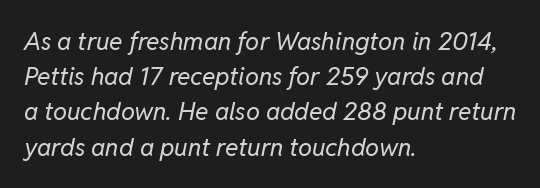
The specimen reads as italic at a glance. Glance below the letters and you will spot only blank space. The setting favours the left margin, as ordinary paragraphs usually do. Leading: standard. Counters stay open thanks to moderate or lighter strokes. Students, note that the glyphs here touch the page at normal intervals.
